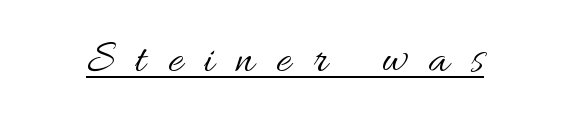
Q: Is the text bold? A: No.
Q: Is the text italic (slanted)? A: Yes.
Q: Is the text underlined? A: Yes.
Q: Is the spacing between letters normal or unusually wide? A: Unusually wide.
Q: Width (condensed, normal, or wide)? A: Normal.
Q: Stroke contrast? A: Medium.
Q: x-height? A: Small.
Q: Monospaced? A: No.
